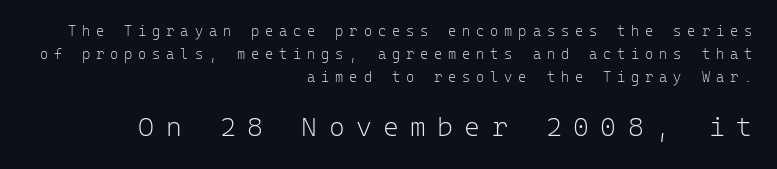
The image shows 27 px text type, upright; set right-aligned, normal line spacing (1.64x), unusually wide letter spacing (+0.42 em), not underlined; the second (bottom) block is 1.93x larger.
